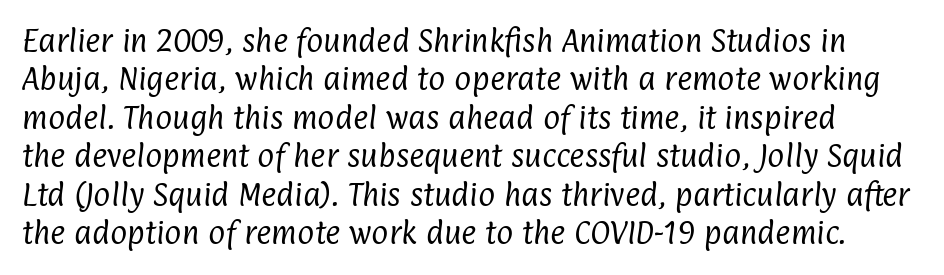
Letters have the restrained weight of plain body copy at most. Students, note that the glyphs here touch the page at normal intervals. Leading matches the norm, producing a regular column. Clear beneath every line of the passage.
